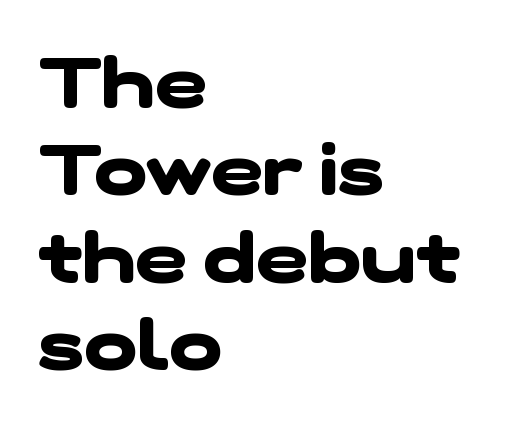
{"serif": "no", "bold": "yes", "weight": "heavy", "width": "wide", "stroke_contrast": "low", "x_height": "medium", "monospaced": "no", "underline": "no", "align": "left", "line_spacing": "normal", "line_spacing_ratio": 1.25, "letter_spacing": "normal", "letter_spacing_em": 0.0, "glyph_px": 70}
